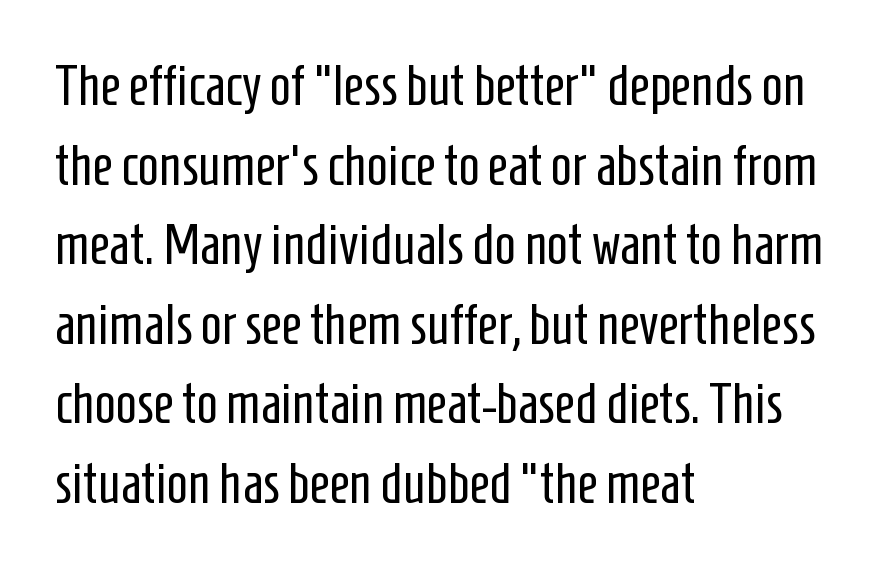
The image shows 56 px regular-weight, condensed sans-serif type, upright; set left-aligned, normal line spacing (1.42x), normal letter spacing, not underlined; low stroke contrast and a medium x-height.
